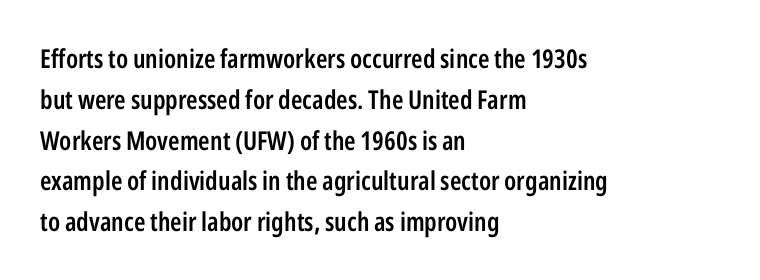
Caption: semibold face, moderately heavy strokes. Students, observe: this is what conventionally led text looks like. Quick note: not italic, upright. A bare baseline throughout the passage.
